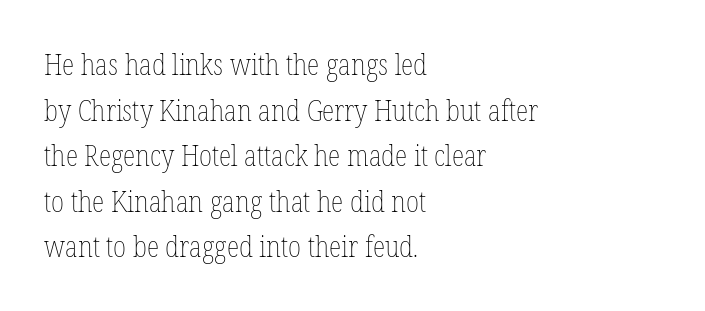
The image shows 29 px thin, condensed type, upright; set left-aligned, normal line spacing (1.57x), normal letter spacing, not underlined; low stroke contrast and a medium x-height.
